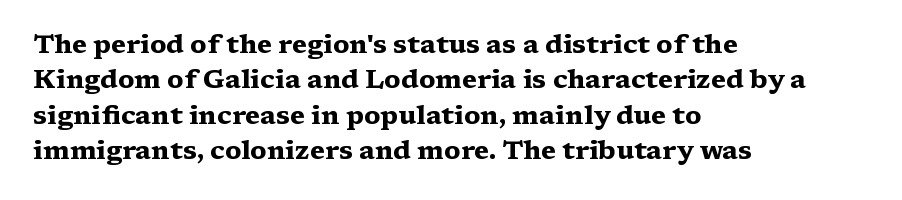
{"italic": "no", "bold": "yes", "underline": "no", "align": "left", "line_spacing": "normal", "line_spacing_ratio": 1.36, "letter_spacing": "normal", "letter_spacing_em": 0.0, "glyph_px": 26}
